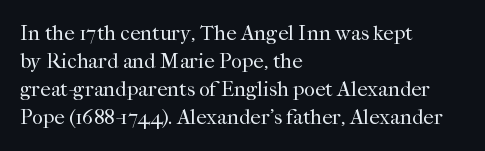
The image shows 21 px text type, upright; set left-aligned, normal line spacing (1.34x), normal letter spacing, not underlined.
